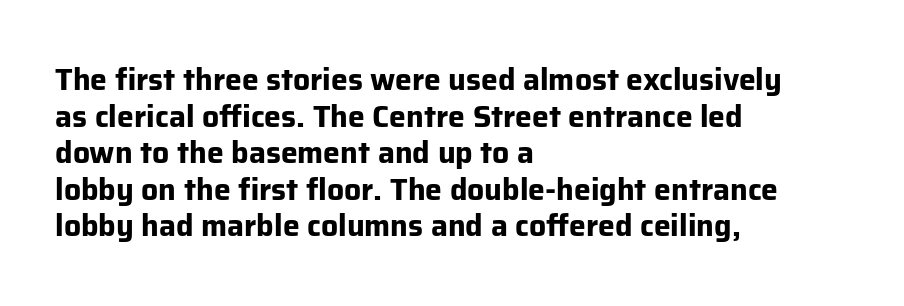
Q: Is the text bold? A: Yes.
Q: Is the text italic (slanted)? A: No, it is upright.
Q: Is the typeface a serif or a sans-serif typeface? A: Sans-serif.
Q: Is the text underlined? A: No.
Q: How is the paragraph aligned? A: Left-aligned.
Q: Is the spacing between letters normal or unusually wide? A: Normal.
Q: Width (condensed, normal, or wide)? A: Normal.
Q: Stroke contrast? A: Low.
Q: x-height? A: Medium.
Q: Monospaced? A: No.
